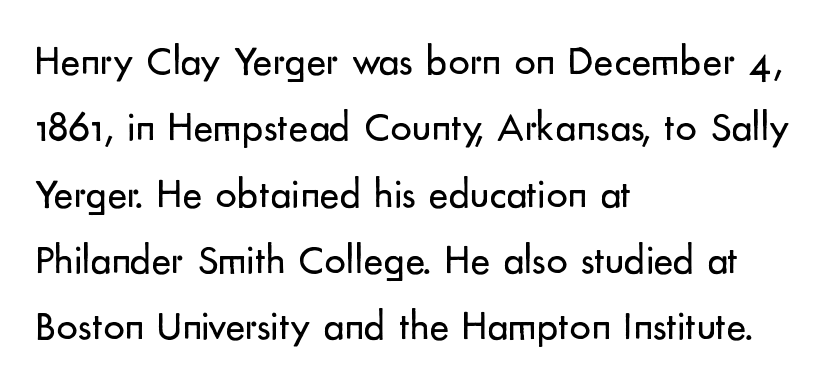
{"serif": "no", "italic": "no", "bold": "no", "weight": "regular", "width": "normal", "stroke_contrast": "low", "x_height": "small", "monospaced": "no", "underline": "no", "align": "left", "line_spacing": "normal", "line_spacing_ratio": 1.58, "letter_spacing": "normal", "letter_spacing_em": 0.0, "glyph_px": 42}
